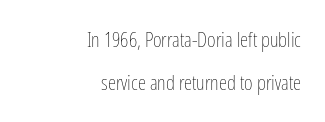
{"italic": "no", "bold": "no", "underline": "no", "align": "right", "line_spacing": "loose", "line_spacing_ratio": 2.05, "letter_spacing": "normal", "letter_spacing_em": 0.0, "glyph_px": 21}
